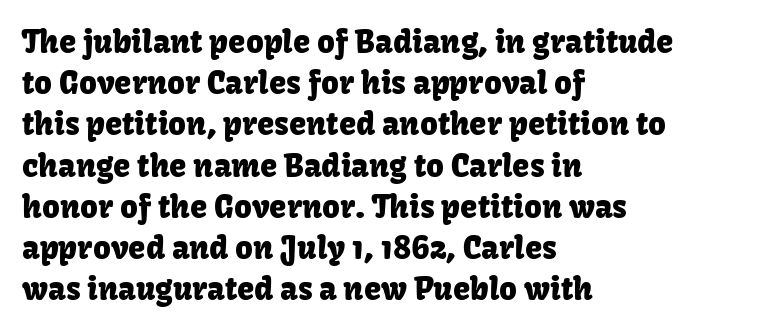
Is there any slant? The stems are plumb. What's the leading like? Ordinary, nothing unusual. Think of a printed novel: that variable character pitch is what you see here. There is no visible air inserted between adjacent glyphs. Font category for this specimen: sans-serif.
